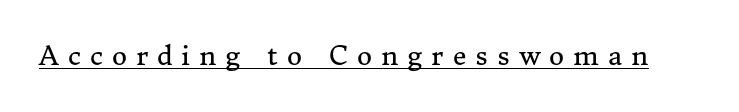
The image shows 26 px text type, upright; set unusually wide letter spacing (+0.35 em), underlined.
